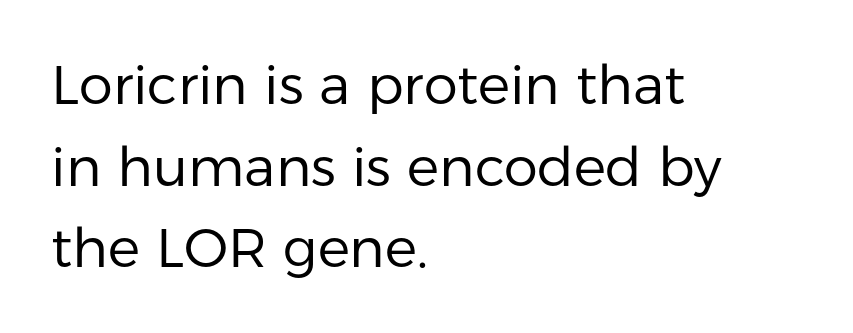
Q: Is the text bold? A: No.
Q: Is the text italic (slanted)? A: No, it is upright.
Q: Is the typeface a serif or a sans-serif typeface? A: Sans-serif.
Q: Is the text underlined? A: No.
Q: How is the paragraph aligned? A: Left-aligned.
Q: Is the spacing between letters normal or unusually wide? A: Normal.
Q: Is the spacing between lines tight, normal or loose? A: Normal.
Q: Width (condensed, normal, or wide)? A: Normal.
Q: Stroke contrast? A: Low.
Q: x-height? A: Medium.
Q: Monospaced? A: No.
